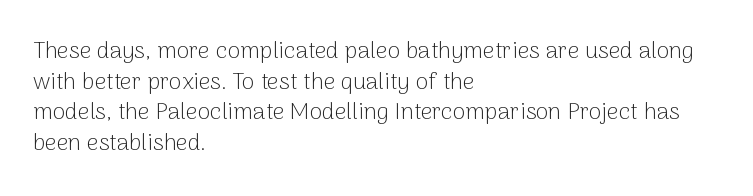
{"italic": "no", "bold": "no", "underline": "no", "align": "left", "line_spacing": "normal", "line_spacing_ratio": 1.33, "letter_spacing": "normal", "letter_spacing_em": 0.0, "glyph_px": 23}
